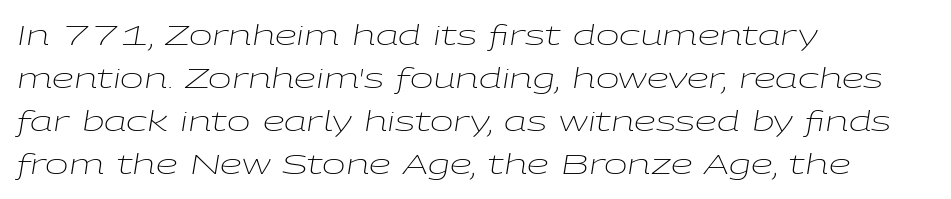
Q: Is the text bold? A: No.
Q: Is the text italic (slanted)? A: Yes, it leans right by about 9 degrees.
Q: Is the text underlined? A: No.
Q: How is the paragraph aligned? A: Left-aligned.
Q: Is the spacing between letters normal or unusually wide? A: Normal.
Q: Is the spacing between lines tight, normal or loose? A: Normal.
Q: Width (condensed, normal, or wide)? A: Wide.
Q: Stroke contrast? A: Low.
Q: x-height? A: Medium.
Q: Monospaced? A: No.
